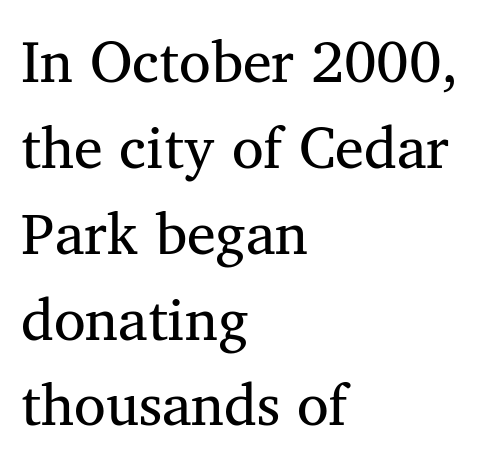
Letters have the restrained weight of plain body copy at most. The glyphs in this specimen are seriffed. There is no visible air inserted between adjacent glyphs. Characters remain perfectly vertical along every line. The string is rendered with underlining switched off.
